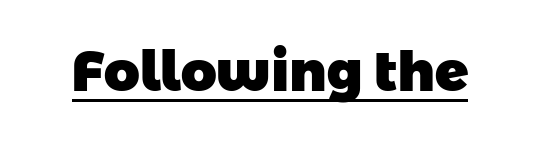
Q: Is the text bold? A: Yes.
Q: Is the typeface a serif or a sans-serif typeface? A: Sans-serif.
Q: Is the text underlined? A: Yes.
Q: Is the spacing between letters normal or unusually wide? A: Normal.
Q: Width (condensed, normal, or wide)? A: Normal.
Q: Stroke contrast? A: Low.
Q: x-height? A: Medium.
Q: Monospaced? A: No.
